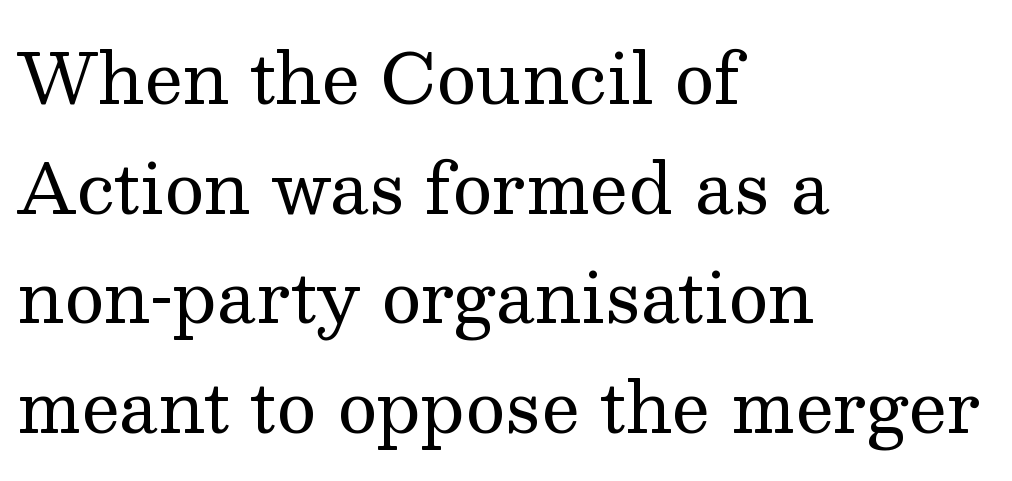
You can tell it's not italic because the verticals are truly vertical. Here the glyphs are tracked normally, forming tight word shapes. Proportional: the letters do not fall into vertical columns. A quiet, ordinary-to-light weight characterises the typeface. Beneath every word, the page is bare. A typesetter would label this face a serif.
